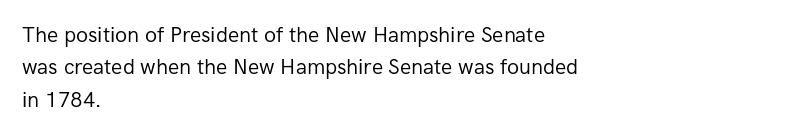
Words float on clear page, feet unadorned. Letters have the restrained weight of plain body copy at most. Horizontal alignment here is leftward, the default for most running prose. Whoever set this chose a conventional vertical rhythm. This sample uses an upright cut, with every glyph sitting square on the baseline.
